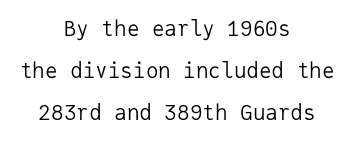
{"italic": "no", "bold": "no", "underline": "no", "align": "center", "line_spacing": "loose", "line_spacing_ratio": 1.99, "letter_spacing": "normal", "letter_spacing_em": 0.0, "glyph_px": 21}
